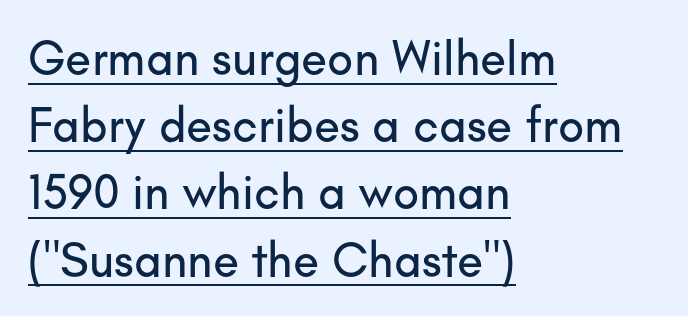
{"serif": "no", "italic": "no", "width": "normal", "stroke_contrast": "low", "x_height": "small", "monospaced": "no", "underline": "yes", "align": "left", "line_spacing": "normal", "line_spacing_ratio": 1.4, "letter_spacing": "normal", "letter_spacing_em": 0.0, "glyph_px": 48}
